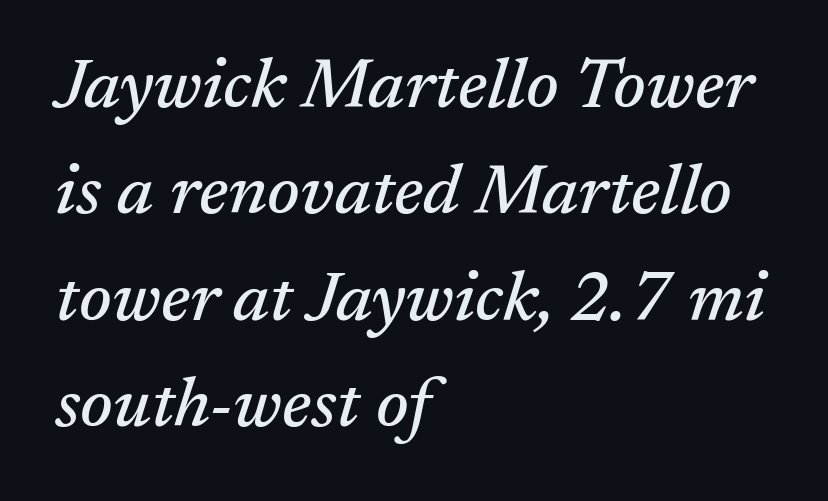
{"serif": "yes", "italic": "yes", "lean": "right", "slant_degrees": 17, "width": "normal", "stroke_contrast": "medium", "x_height": "medium", "monospaced": "no", "underline": "no", "align": "left", "line_spacing": "normal", "line_spacing_ratio": 1.52, "letter_spacing": "normal", "letter_spacing_em": 0.0, "glyph_px": 70}
